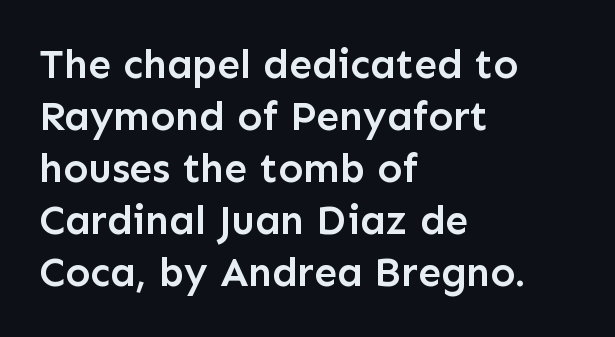
As a designer I'd log this as weight 600, semibold. Each letter keeps its own natural width here, so spacing adapts to shape. If you measured baseline to baseline, you'd find a middling distance. The font's upright variant was chosen for this text.
